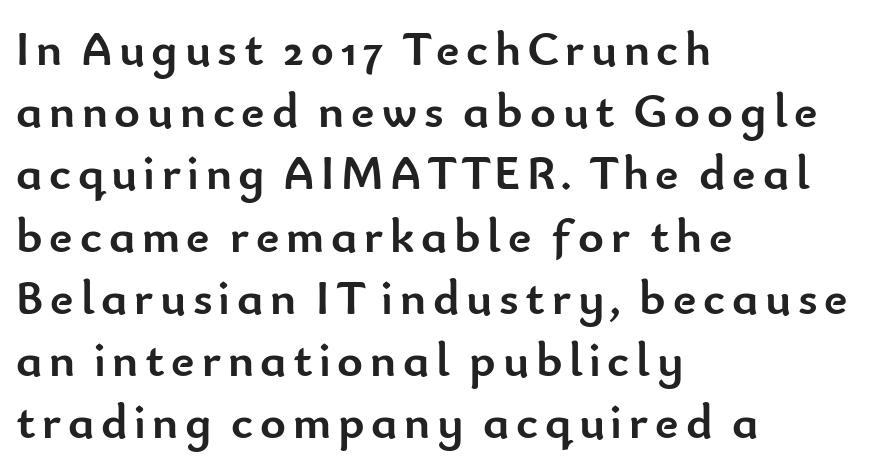
The lettering holds an erect, upright posture throughout. The paragraph shown leans on its left margin. Leading: standard. Check the space under the baseline: it is left empty. This sample has the flowing, uneven cadence of proportional lettering. Regarding serifs, this sample does without them.
